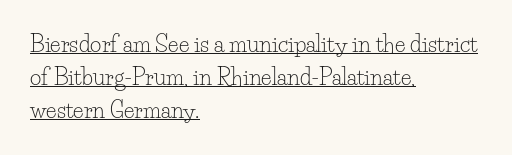
{"italic": "no", "bold": "no", "underline": "yes", "align": "left", "line_spacing": "normal", "line_spacing_ratio": 1.51, "letter_spacing": "normal", "letter_spacing_em": 0.0, "glyph_px": 22}
